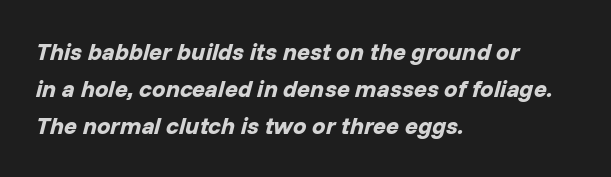
The image shows 24 px bold type, italic (leaning right); set left-aligned, normal line spacing (1.55x), normal letter spacing, not underlined.
